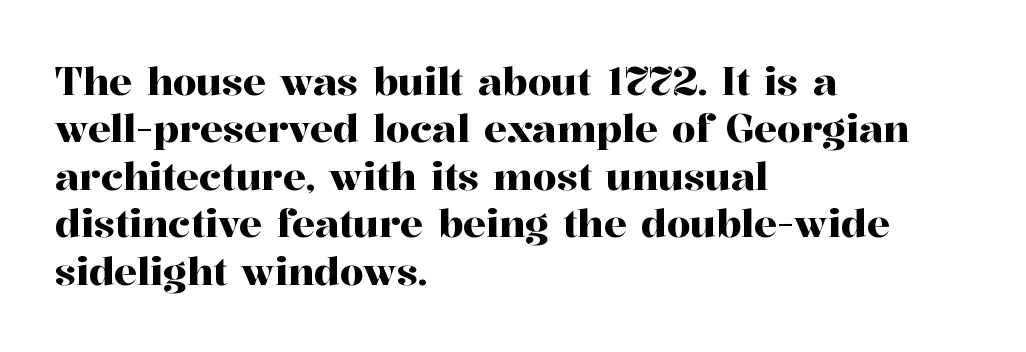
{"serif": "yes", "italic": "no", "width": "normal", "stroke_contrast": "high", "x_height": "medium", "monospaced": "no", "underline": "no", "align": "left", "line_spacing": "normal", "line_spacing_ratio": 1.25, "letter_spacing": "normal", "letter_spacing_em": 0.0, "glyph_px": 38}
